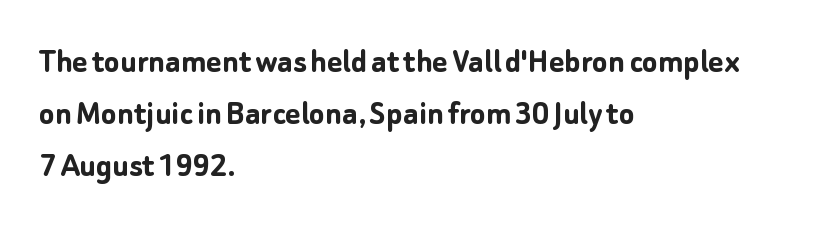
This is roman type, the default non-slanted kind. Words appear dense and cohesive because spacing is normal. Is the block centered? No — it sits flush against the left margin. Look at the bottom of the vertical strokes: they stop flat, with no serifs. Just letters on the line, the space beneath them empty.
